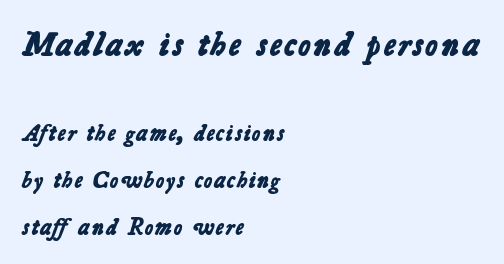
Q: Is the text bold? A: Yes.
Q: Is the typeface a serif or a sans-serif typeface? A: Sans-serif.
Q: Is the text underlined? A: No.
Q: How is the paragraph aligned? A: Left-aligned.
Q: Is the spacing between letters normal or unusually wide? A: Normal.
Q: Is the spacing between lines tight, normal or loose? A: Loose.
Q: Which block of text is set in a larger size, the first (top) or the second (bottom)? A: The first (top) one.
Q: Width (condensed, normal, or wide)? A: Normal.
Q: Stroke contrast? A: Low.
Q: x-height? A: Medium.
Q: Monospaced? A: No.
